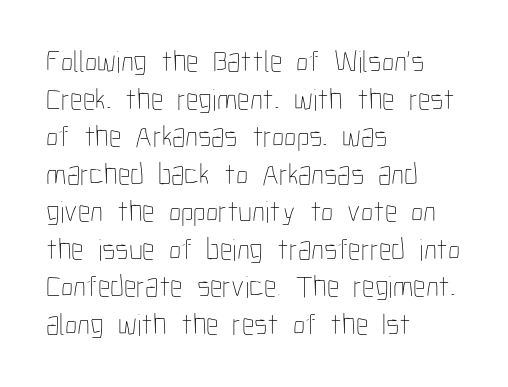
The image shows 31 px thin, condensed type, upright; set left-aligned, line spacing 1.21x, normal letter spacing, not underlined; low stroke contrast and a medium x-height.
